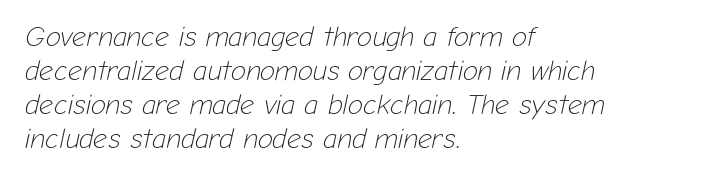
{"italic": "yes", "lean": "right", "slant_degrees": 12, "bold": "no", "weight": "light", "width": "normal", "stroke_contrast": "low", "x_height": "medium", "monospaced": "no", "underline": "no", "align": "left", "line_spacing_ratio": 1.21, "letter_spacing": "normal", "letter_spacing_em": 0.0, "glyph_px": 28}
